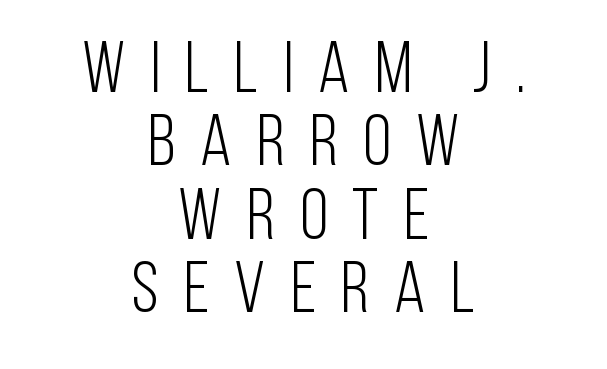
{"serif": "no", "italic": "no", "bold": "no", "weight": "light", "width": "condensed", "stroke_contrast": "low", "x_height": "large", "monospaced": "no", "underline": "no", "align": "center", "line_spacing": "tight", "line_spacing_ratio": 1.02, "letter_spacing": "wide", "letter_spacing_em": 0.35, "glyph_px": 72}
